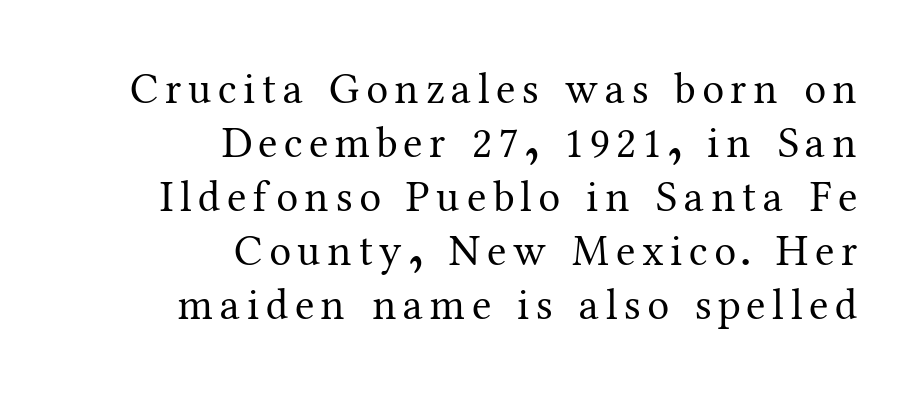
{"serif": "yes", "italic": "no", "bold": "no", "weight": "regular", "width": "normal", "stroke_contrast": "medium", "x_height": "medium", "monospaced": "no", "underline": "no", "align": "right", "line_spacing_ratio": 1.23, "glyph_px": 44}
